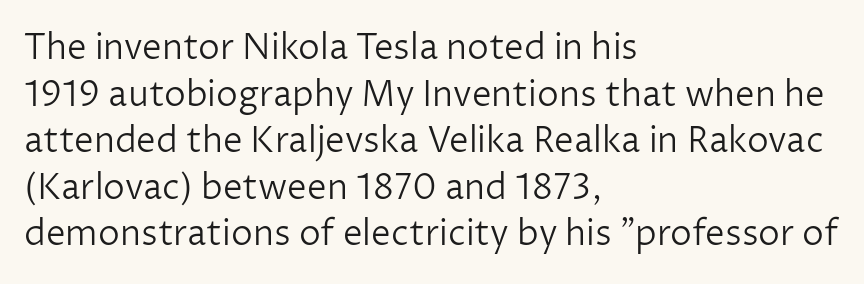
The image shows 35 px light sans-serif type, upright; set left-aligned, normal line spacing (1.33x), normal letter spacing, not underlined; low stroke contrast and a medium x-height.
